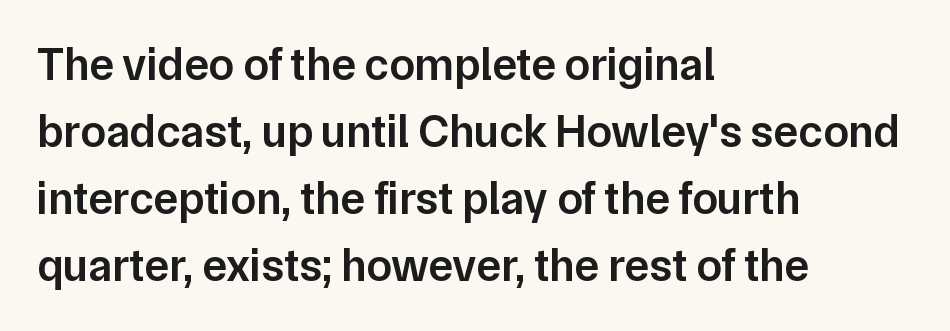
Line spacing here is normal. In terms of posture, this sample is upright. On the weight axis this lands at semibold, roughly 600. Horizontal alignment here is leftward, the default for most running prose. Here the glyphs are tracked normally, forming tight word shapes. This sample has the flowing, uneven cadence of proportional lettering.
